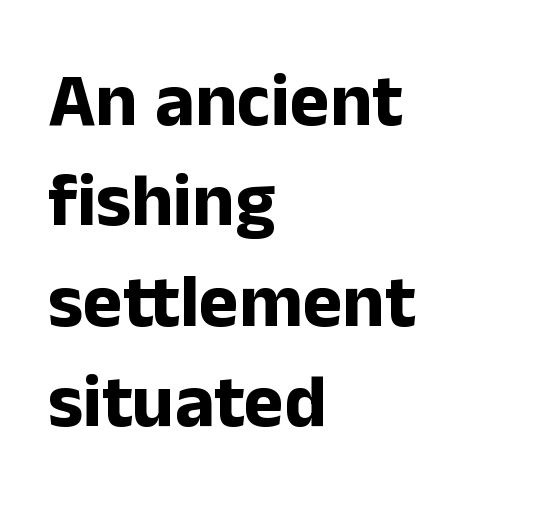
{"serif": "no", "italic": "no", "bold": "yes", "weight": "bold", "width": "normal", "stroke_contrast": "low", "x_height": "medium", "monospaced": "no", "underline": "no", "align": "left", "line_spacing": "normal", "line_spacing_ratio": 1.34, "letter_spacing": "normal", "letter_spacing_em": 0.0, "glyph_px": 75}
